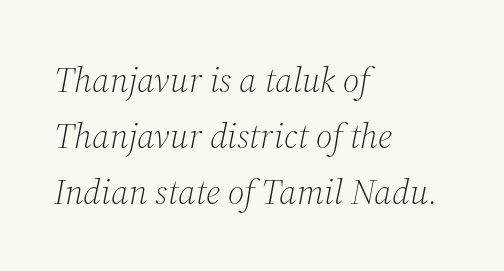
Q: Is the text bold? A: No.
Q: Is the text italic (slanted)? A: Yes, it leans right by about 12 degrees.
Q: Is the typeface a serif or a sans-serif typeface? A: Serif.
Q: Is the text underlined? A: No.
Q: How is the paragraph aligned? A: Left-aligned.
Q: Is the spacing between letters normal or unusually wide? A: Normal.
Q: Is the spacing between lines tight, normal or loose? A: Normal.
Q: Width (condensed, normal, or wide)? A: Normal.
Q: Stroke contrast? A: Medium.
Q: x-height? A: Medium.
Q: Monospaced? A: No.
